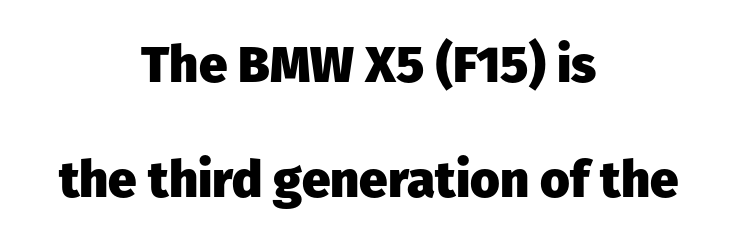
Q: Is the text bold? A: Yes.
Q: Is the text italic (slanted)? A: No, it is upright.
Q: Is the typeface a serif or a sans-serif typeface? A: Sans-serif.
Q: Is the text underlined? A: No.
Q: How is the paragraph aligned? A: Centered.
Q: Is the spacing between letters normal or unusually wide? A: Normal.
Q: Is the spacing between lines tight, normal or loose? A: Loose.
Q: Width (condensed, normal, or wide)? A: Normal.
Q: Stroke contrast? A: Low.
Q: x-height? A: Medium.
Q: Monospaced? A: No.
